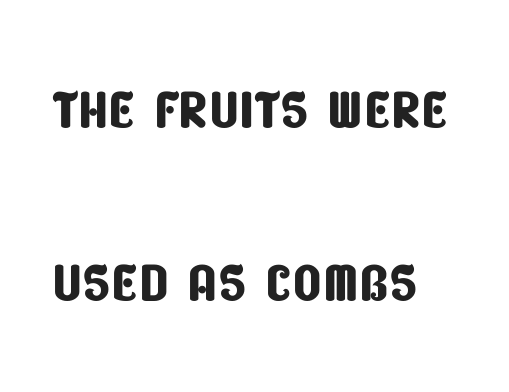
Compared with typical body copy, the letter spacing here is the same. In terms of leading, this rendering errs on the spacious side. In terms of letterform style, serifs are entirely absent. You could not count columns in this text — the font is proportionally spaced.
